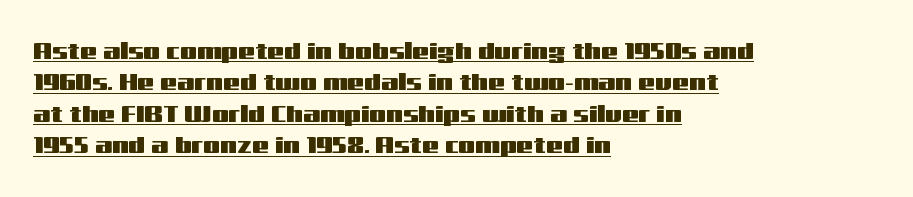
The image shows 24 px text type, upright; set left-aligned, normal line spacing (1.31x), normal letter spacing, underlined.
